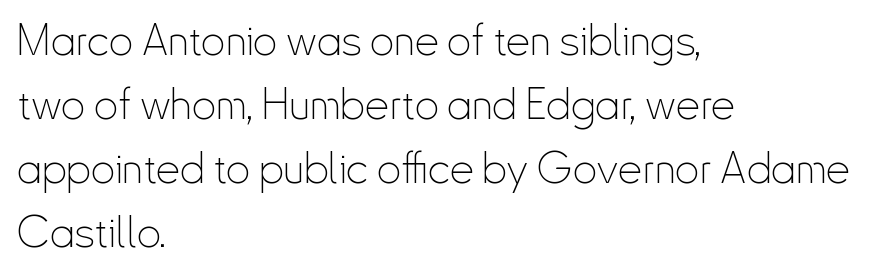
The rendering keeps characters at their native spacing. Heft: none added — not bold. In CSS terms this would be text-align: left. The block of text has a typical density, with ordinary space between rows.
